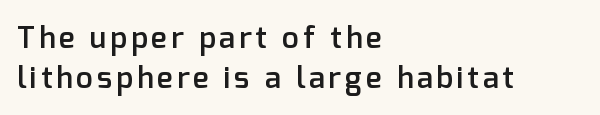
Q: Is the text bold? A: Semi-bold.
Q: Is the text italic (slanted)? A: No, it is upright.
Q: Is the typeface a serif or a sans-serif typeface? A: Sans-serif.
Q: Is the text underlined? A: No.
Q: How is the paragraph aligned? A: Left-aligned.
Q: Is the spacing between lines tight, normal or loose? A: Normal.
Q: Width (condensed, normal, or wide)? A: Normal.
Q: Stroke contrast? A: Low.
Q: x-height? A: Medium.
Q: Monospaced? A: No.
